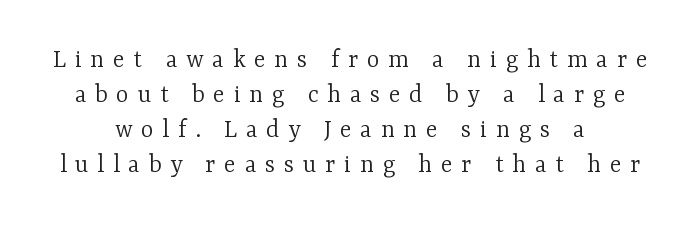
{"italic": "no", "bold": "no", "underline": "no", "line_spacing": "normal", "line_spacing_ratio": 1.3, "letter_spacing": "wide", "letter_spacing_em": 0.32, "glyph_px": 27}
